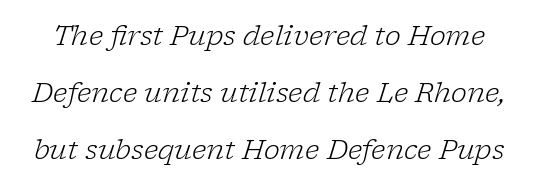
{"italic": "yes", "lean": "right", "slant_degrees": 17, "bold": "no", "underline": "no", "line_spacing": "loose", "line_spacing_ratio": 2.12, "letter_spacing": "normal", "letter_spacing_em": 0.0, "glyph_px": 27}
